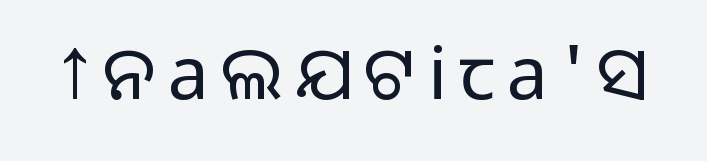
The image shows 74 px regular-weight sans-serif type, upright; set not underlined; low stroke contrast and a large x-height.
